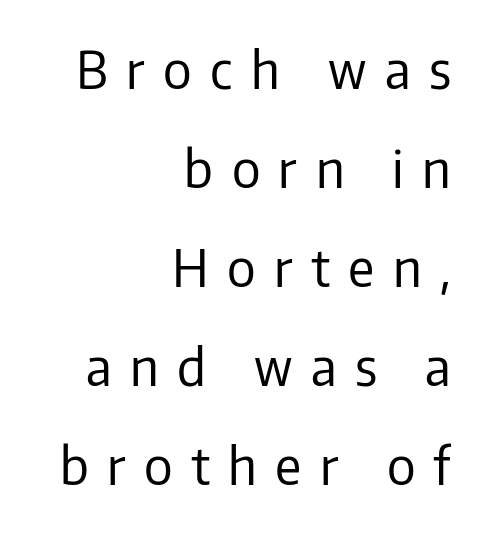
The image shows 51 px regular-weight sans-serif type, upright; set right-aligned, loose line spacing (1.94x), unusually wide letter spacing (+0.36 em), not underlined; low stroke contrast and a medium x-height.
